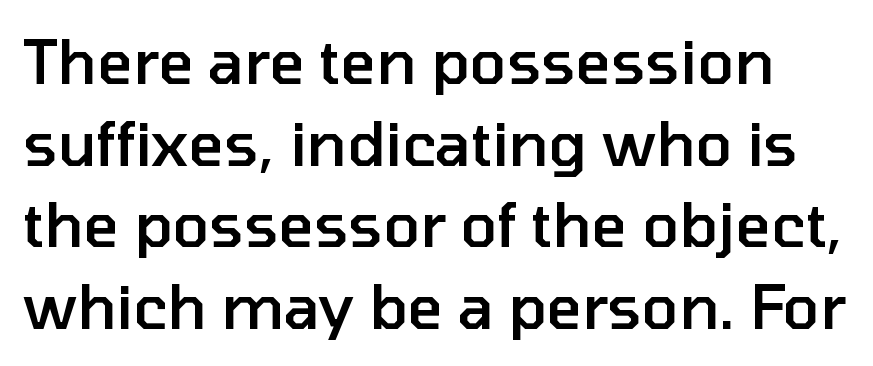
This sample uses an upright cut, with every glyph sitting square on the baseline. The face used here is a sans, in the tradition of grotesques and geometrics. The rendering uses natural spacing where letterforms have individual widths. Regular leading. Default kerning and tracking; the words read as compact shapes.
